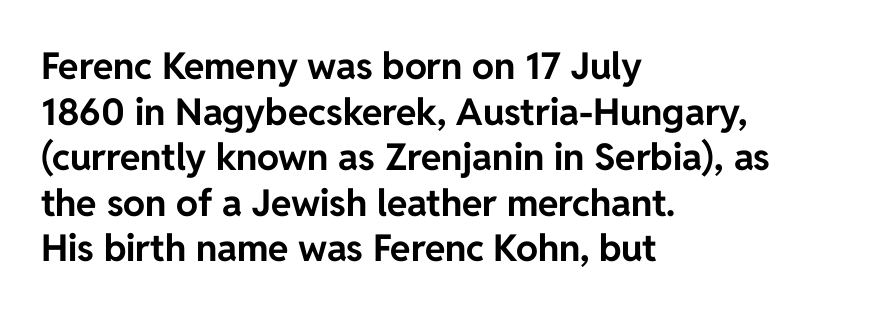
Q: Is the text bold? A: Yes.
Q: Is the text italic (slanted)? A: No, it is upright.
Q: Is the typeface a serif or a sans-serif typeface? A: Sans-serif.
Q: Is the text underlined? A: No.
Q: How is the paragraph aligned? A: Left-aligned.
Q: Is the spacing between letters normal or unusually wide? A: Normal.
Q: Width (condensed, normal, or wide)? A: Normal.
Q: Stroke contrast? A: Low.
Q: x-height? A: Medium.
Q: Monospaced? A: No.
